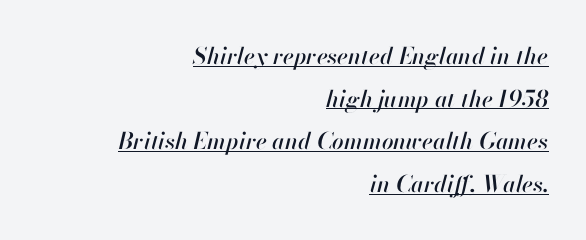
This sample uses plain, unmodified letter spacing. If you drew a line through each stem, it would be angled. The sample's only ornament is a line tracing under the words. Teacher's note: observe the even right margin — that is flush-right alignment.
